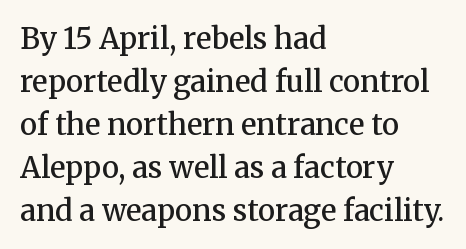
{"serif": "yes", "italic": "no", "bold": "semi", "weight": "semibold", "width": "normal", "stroke_contrast": "medium", "x_height": "medium", "monospaced": "no", "underline": "no", "align": "left", "line_spacing": "normal", "line_spacing_ratio": 1.48, "letter_spacing": "normal", "letter_spacing_em": 0.0, "glyph_px": 29}
